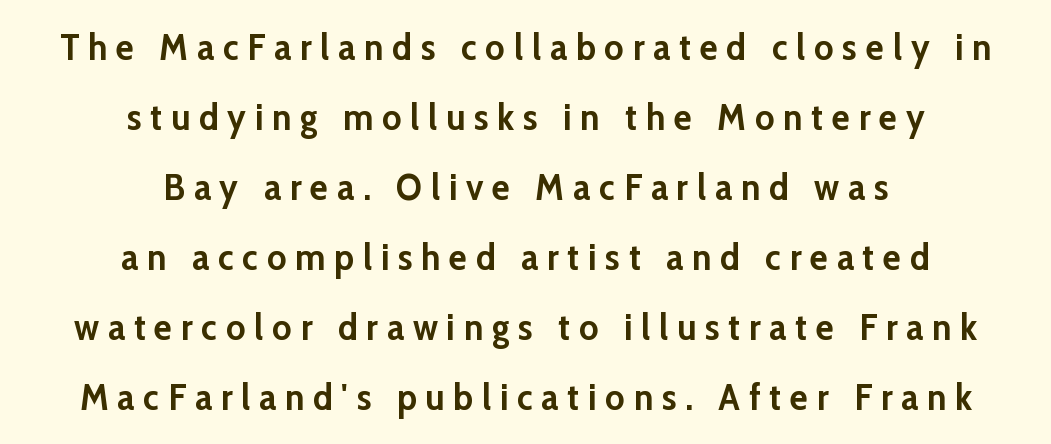
The image shows 37 px semibold sans-serif type, upright; set centered, line spacing 1.89x, unusually wide letter spacing (+0.24 em), not underlined; low stroke contrast and a medium x-height.
